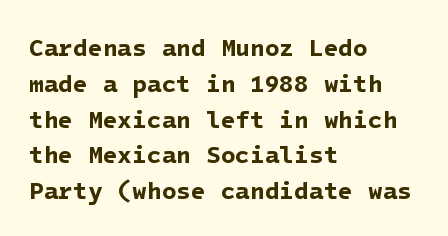
The image shows 24 px bold type; set left-aligned, normal line spacing (1.49x), normal letter spacing, not underlined.
